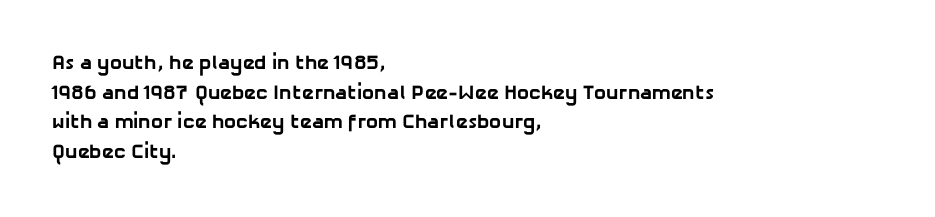
{"bold": "yes", "underline": "no", "align": "left", "line_spacing": "normal", "line_spacing_ratio": 1.48, "letter_spacing": "normal", "letter_spacing_em": 0.0, "glyph_px": 20}
